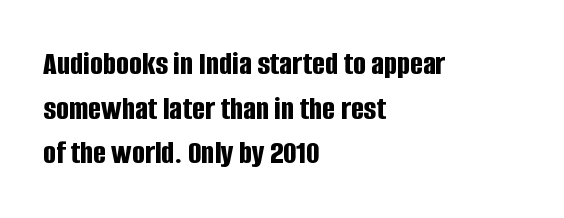
Q: Is the text bold? A: Yes.
Q: Is the text italic (slanted)? A: No, it is upright.
Q: Is the typeface a serif or a sans-serif typeface? A: Sans-serif.
Q: Is the text underlined? A: No.
Q: How is the paragraph aligned? A: Left-aligned.
Q: Is the spacing between letters normal or unusually wide? A: Normal.
Q: Is the spacing between lines tight, normal or loose? A: Normal.
Q: Width (condensed, normal, or wide)? A: Condensed.
Q: Stroke contrast? A: Low.
Q: x-height? A: Large.
Q: Monospaced? A: No.
